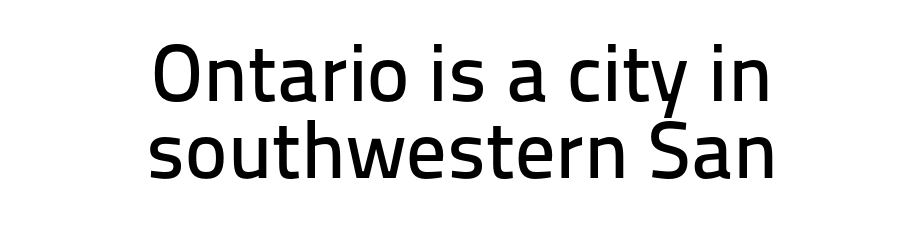
{"serif": "no", "italic": "no", "width": "normal", "stroke_contrast": "low", "x_height": "medium", "monospaced": "no", "underline": "no", "align": "center", "line_spacing": "tight", "line_spacing_ratio": 0.96, "letter_spacing": "normal", "letter_spacing_em": 0.0, "glyph_px": 80}
